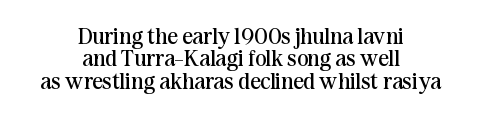
The image shows 23 px text type, upright; set centered, tight line spacing (0.97x), normal letter spacing, not underlined.
